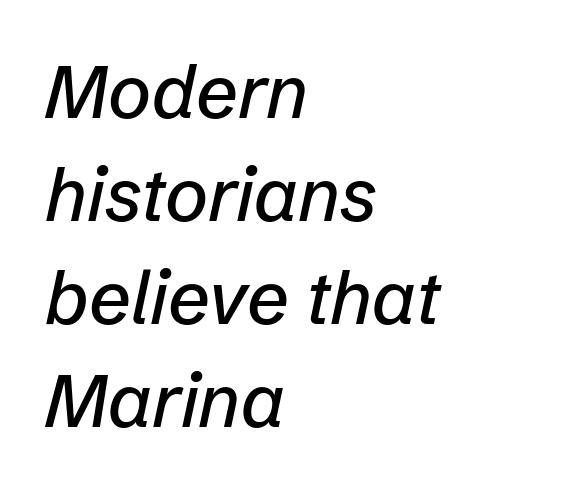
Letters rest on an invisible, unmarked baseline. In terms of leading, this rendering sits right in the middle. These lines stack with their left ends in a neat column. Observe the ordinary spacing: letters are neighbours, not strangers.
